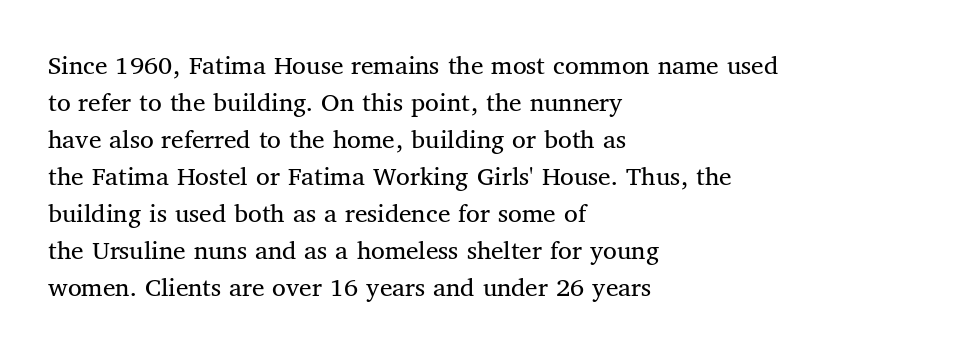
{"serif": "yes", "italic": "no", "bold": "no", "weight": "regular", "width": "normal", "stroke_contrast": "medium", "x_height": "medium", "monospaced": "no", "underline": "no", "align": "left", "line_spacing": "normal", "line_spacing_ratio": 1.32, "letter_spacing": "normal", "letter_spacing_em": 0.0, "glyph_px": 28}
